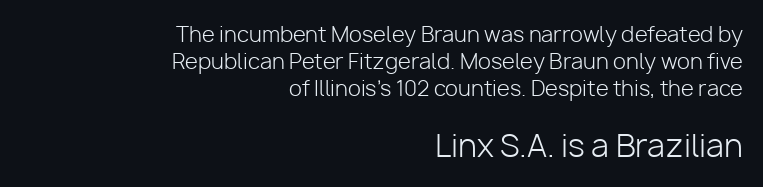
{"serif": "no", "italic": "no", "bold": "no", "weight": "light", "width": "normal", "stroke_contrast": "low", "x_height": "medium", "monospaced": "no", "underline": "no", "align": "right", "line_spacing": "normal", "line_spacing_ratio": 1.28, "letter_spacing": "normal", "letter_spacing_em": 0.0, "larger_block": "second", "size_ratio": 1.48, "glyph_px": 31}
